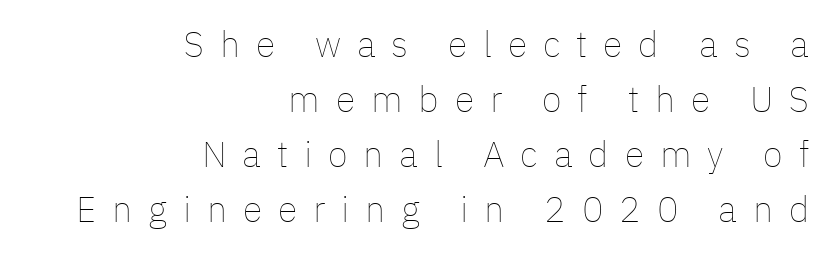
Q: Is the text bold? A: No.
Q: Is the text italic (slanted)? A: No, it is upright.
Q: Is the text underlined? A: No.
Q: How is the paragraph aligned? A: Right-aligned.
Q: Is the spacing between letters normal or unusually wide? A: Unusually wide.
Q: Is the spacing between lines tight, normal or loose? A: Normal.
Q: Width (condensed, normal, or wide)? A: Normal.
Q: Stroke contrast? A: Low.
Q: x-height? A: Medium.
Q: Monospaced? A: No.
